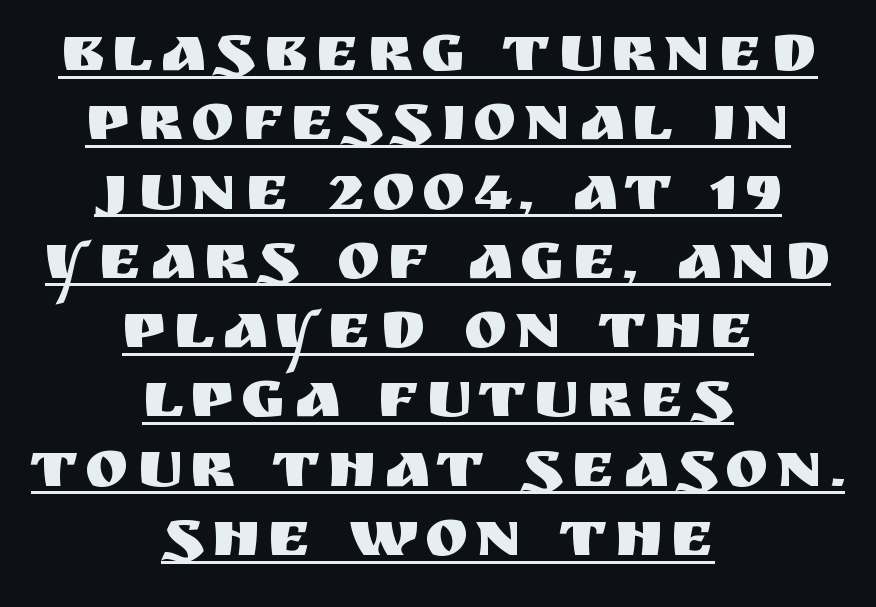
Q: Is the text italic (slanted)? A: No, it is upright.
Q: Is the typeface a serif or a sans-serif typeface? A: Sans-serif.
Q: Is the text underlined? A: Yes.
Q: How is the paragraph aligned? A: Centered.
Q: Is the spacing between lines tight, normal or loose? A: Tight.
Q: Width (condensed, normal, or wide)? A: Normal.
Q: Stroke contrast? A: Medium.
Q: x-height? A: Large.
Q: Monospaced? A: No.
